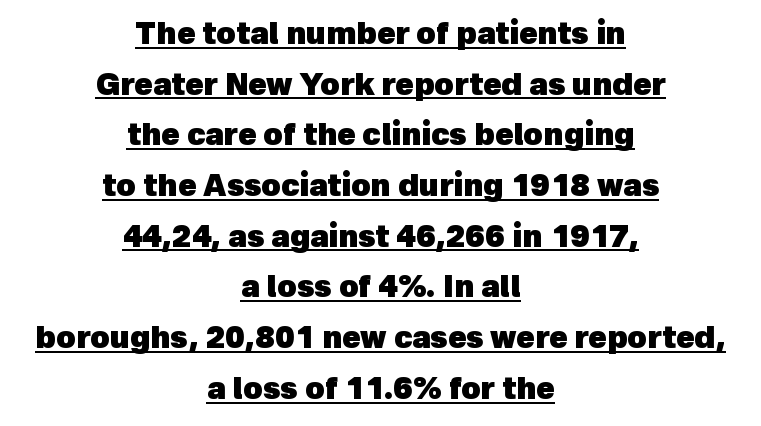
Tracking value appears to be zero — textbook default spacing. The typesetter chose a symmetrical, centered arrangement here. Is the type bold? Yes — the strokes are clearly thick and heavy. Every word sits above its own underline. Grotesque or geometric, the face here clearly has no serifs.
